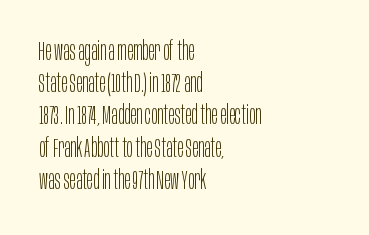
The image shows 26 px text type, upright; set left-aligned, line spacing 1.24x, normal letter spacing, not underlined.
